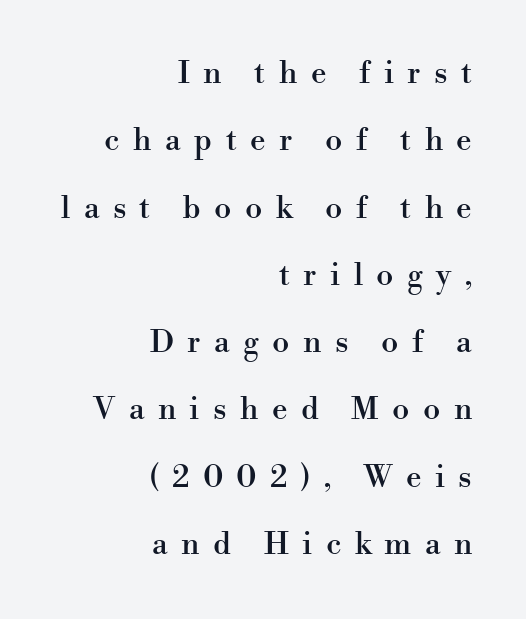
{"serif": "yes", "italic": "no", "width": "normal", "stroke_contrast": "high", "x_height": "small", "monospaced": "no", "underline": "no", "align": "right", "line_spacing": "loose", "line_spacing_ratio": 2.17, "letter_spacing": "wide", "letter_spacing_em": 0.43, "glyph_px": 31}
